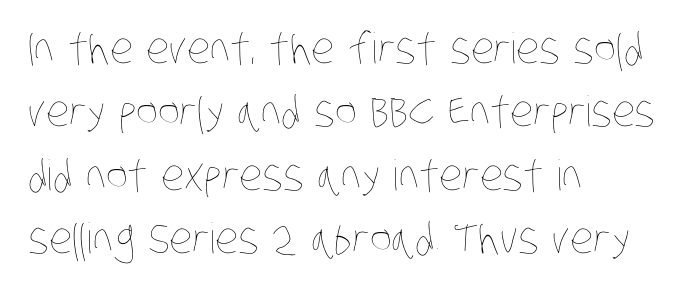
This sample has the flowing, uneven cadence of proportional lettering. Honestly, the letter spacing is just normal — you wouldn't notice it. The typesetter chose a ragged-right arrangement here. Plain, unruled lines of type. Compared with a typical body face, this is equally light or lighter still.
